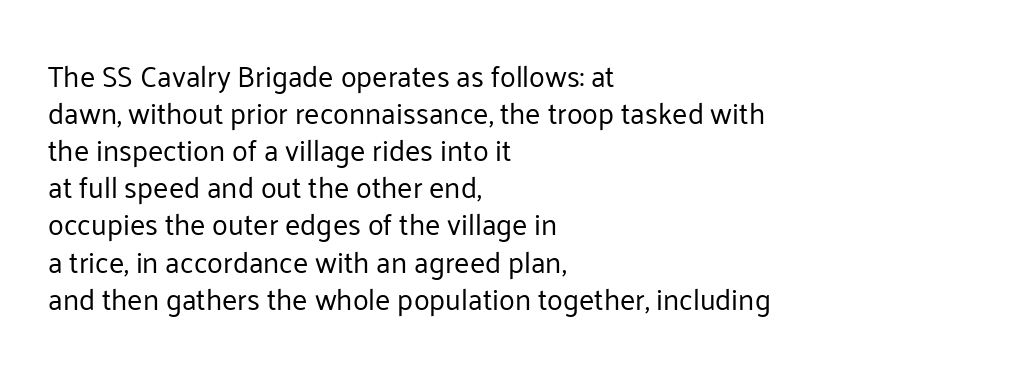
{"serif": "no", "italic": "no", "bold": "no", "weight": "regular", "width": "normal", "stroke_contrast": "low", "x_height": "medium", "monospaced": "no", "underline": "no", "align": "left", "line_spacing": "normal", "line_spacing_ratio": 1.28, "letter_spacing": "normal", "letter_spacing_em": 0.0, "glyph_px": 29}
